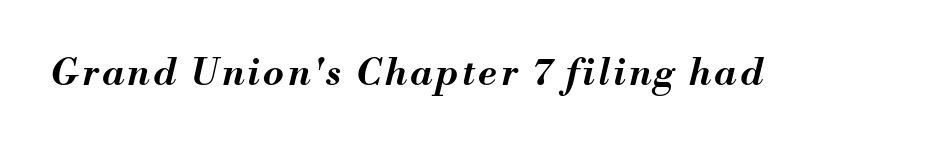
Notice how the stems are inclined rather than vertical — that's the hallmark of italics. Descenders are the only things crossing below the line. Notice how thick the strokes are: this is what a full bold looks like. You could not count columns in this text — the font is proportionally spaced.
